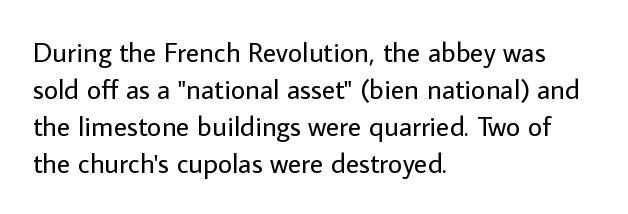
Q: Is the text bold? A: No.
Q: Is the text italic (slanted)? A: No, it is upright.
Q: Is the typeface a serif or a sans-serif typeface? A: Sans-serif.
Q: Is the text underlined? A: No.
Q: How is the paragraph aligned? A: Left-aligned.
Q: Is the spacing between letters normal or unusually wide? A: Normal.
Q: Is the spacing between lines tight, normal or loose? A: Normal.
Q: Width (condensed, normal, or wide)? A: Normal.
Q: Stroke contrast? A: Low.
Q: x-height? A: Medium.
Q: Monospaced? A: No.
